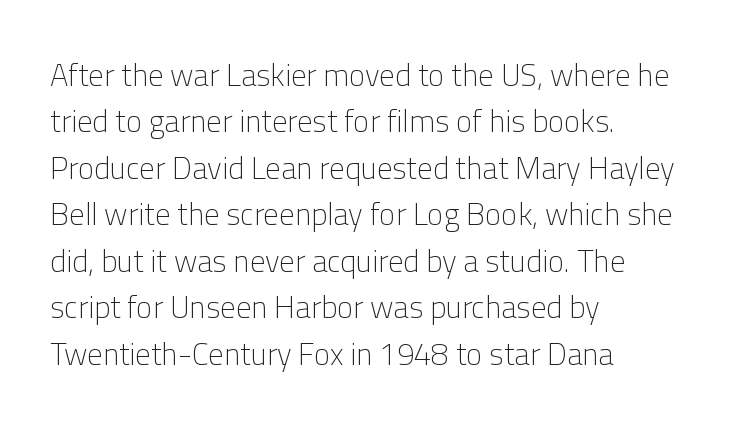
The image shows 31 px light sans-serif type, upright; set left-aligned, normal line spacing (1.5x), normal letter spacing, not underlined; low stroke contrast and a medium x-height.
